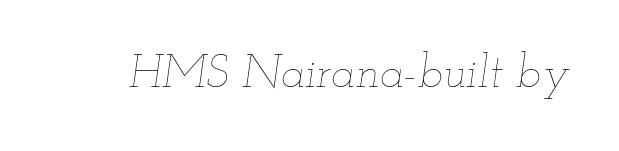
The image shows 46 px thin, wide type, italic (leaning right); set normal letter spacing, not underlined; low stroke contrast and a small x-height.
